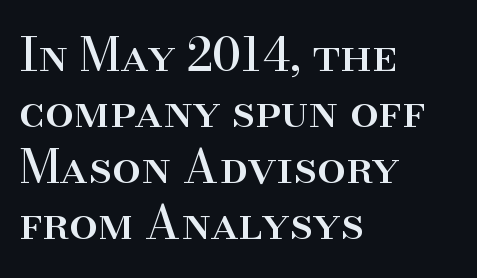
Q: Is the text italic (slanted)? A: No, it is upright.
Q: Is the typeface a serif or a sans-serif typeface? A: Serif.
Q: Is the text underlined? A: No.
Q: How is the paragraph aligned? A: Left-aligned.
Q: Is the spacing between letters normal or unusually wide? A: Normal.
Q: Width (condensed, normal, or wide)? A: Normal.
Q: Stroke contrast? A: High.
Q: x-height? A: Small.
Q: Monospaced? A: No.
